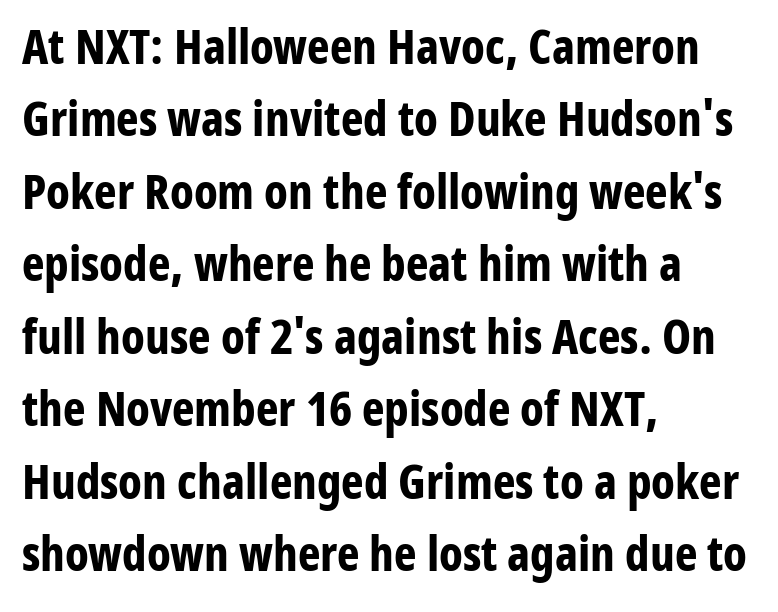
The image shows 48 px bold, condensed sans-serif type, upright; set left-aligned, normal line spacing (1.51x), normal letter spacing, not underlined; low stroke contrast and a medium x-height.
